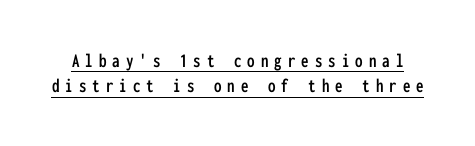
The image shows 20 px text type, upright; set normal line spacing (1.26x), unusually wide letter spacing (+0.3 em), underlined.
